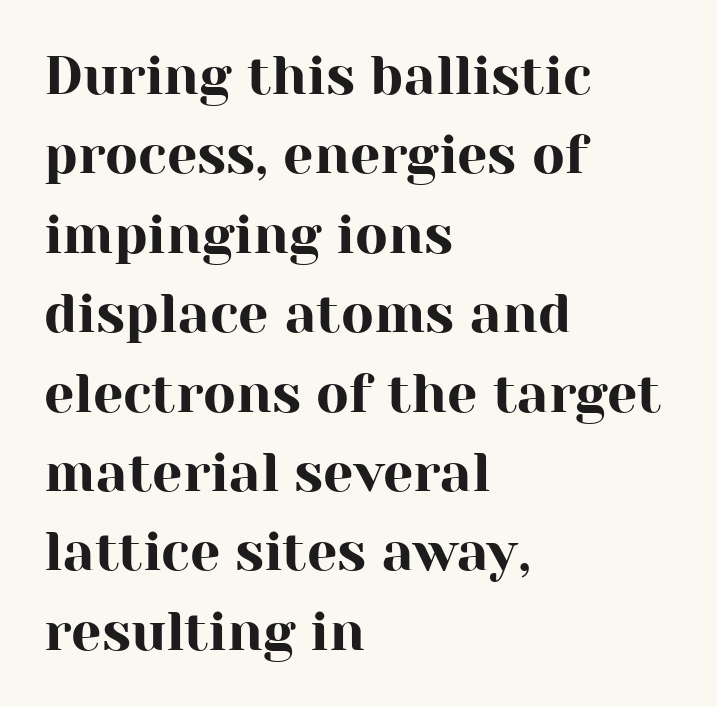
{"serif": "yes", "italic": "no", "width": "normal", "stroke_contrast": "high", "x_height": "medium", "monospaced": "no", "underline": "no", "align": "left", "line_spacing": "normal", "line_spacing_ratio": 1.47, "letter_spacing": "normal", "letter_spacing_em": 0.0, "glyph_px": 54}
